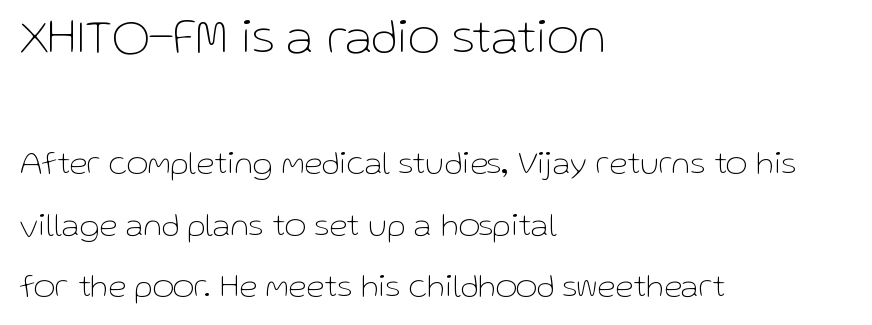
{"serif": "no", "italic": "no", "bold": "no", "weight": "thin", "width": "normal", "stroke_contrast": "low", "x_height": "medium", "monospaced": "no", "underline": "no", "align": "left", "line_spacing_ratio": 1.87, "letter_spacing": "normal", "letter_spacing_em": 0.0, "larger_block": "first", "size_ratio": 1.48, "glyph_px": 49}
